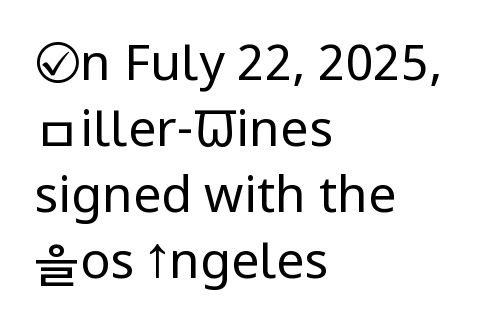
Q: Is the text bold? A: No.
Q: Is the text italic (slanted)? A: No, it is upright.
Q: Is the typeface a serif or a sans-serif typeface? A: Sans-serif.
Q: Is the text underlined? A: No.
Q: How is the paragraph aligned? A: Left-aligned.
Q: Is the spacing between letters normal or unusually wide? A: Normal.
Q: Is the spacing between lines tight, normal or loose? A: Normal.
Q: Width (condensed, normal, or wide)? A: Condensed.
Q: Stroke contrast? A: Low.
Q: x-height? A: Large.
Q: Monospaced? A: No.
